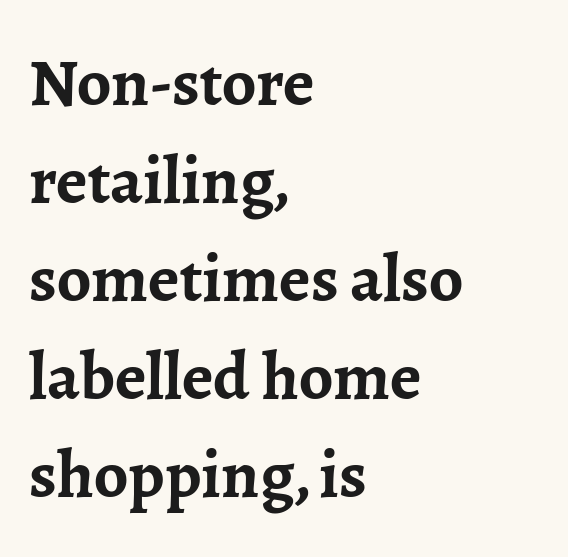
Words appear dense and cohesive because spacing is normal. Reading down the column, the eye jumps a familiar distance to each next line. The passage shown is typed in a proportional face where columns would drift. What kind of face is this? One with serifs.
